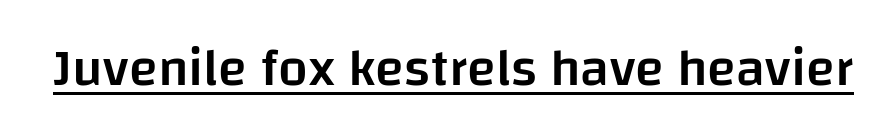
Q: Is the text bold? A: Semi-bold.
Q: Is the text italic (slanted)? A: No, it is upright.
Q: Is the typeface a serif or a sans-serif typeface? A: Sans-serif.
Q: Is the text underlined? A: Yes.
Q: Is the spacing between letters normal or unusually wide? A: Normal.
Q: Width (condensed, normal, or wide)? A: Normal.
Q: Stroke contrast? A: Low.
Q: x-height? A: Large.
Q: Monospaced? A: No.
